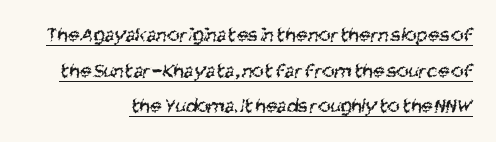
The image shows 21 px text type; set right-aligned, normal line spacing (1.7x), normal letter spacing, underlined.
